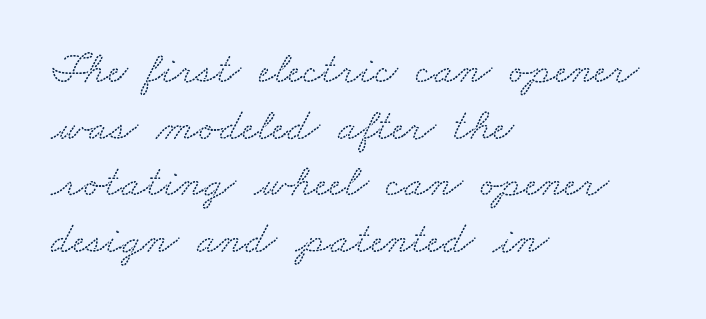
The image shows 45 px wide type; set left-aligned, normal line spacing (1.26x), normal letter spacing, not underlined; low stroke contrast and a small x-height.
